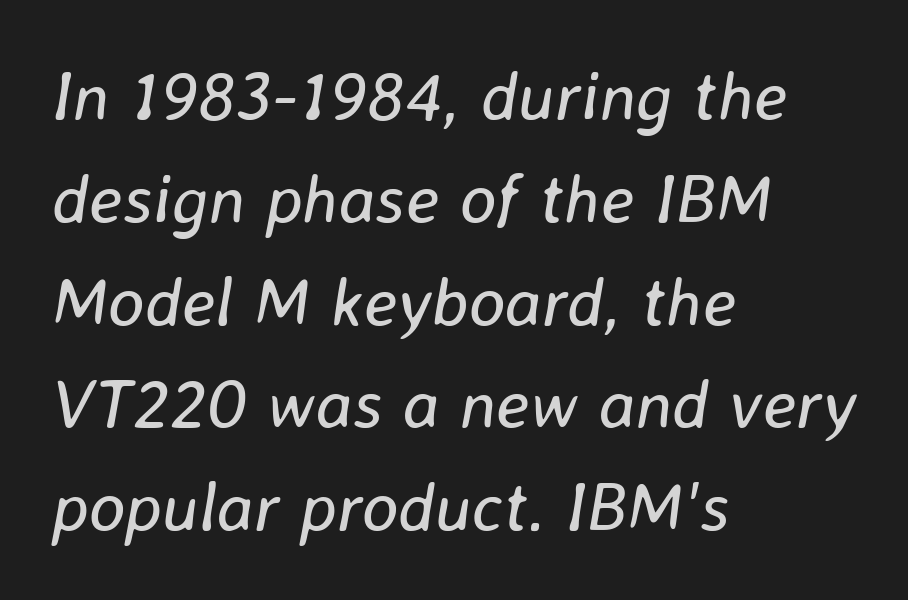
The strokes are not fattened; the text isn't bold. Vertical spacing — default. Layout note: lines flush left. The line texture is even and compact thanks to regular tracking. Think of a printed novel: that variable character pitch is what you see here.
